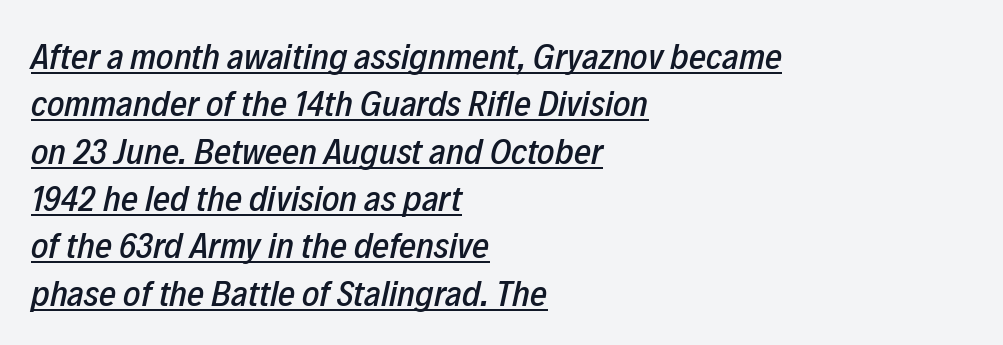
{"italic": "yes", "lean": "right", "slant_degrees": 12, "width": "condensed", "stroke_contrast": "low", "x_height": "medium", "monospaced": "no", "underline": "yes", "align": "left", "line_spacing": "normal", "line_spacing_ratio": 1.28, "letter_spacing": "normal", "letter_spacing_em": 0.0, "glyph_px": 37}
